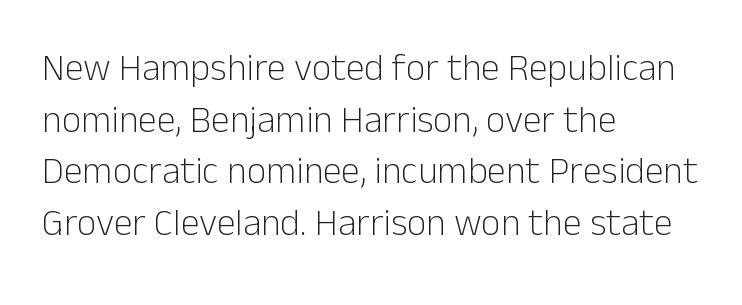
Q: Is the text bold? A: No.
Q: Is the text italic (slanted)? A: No, it is upright.
Q: Is the typeface a serif or a sans-serif typeface? A: Sans-serif.
Q: Is the text underlined? A: No.
Q: How is the paragraph aligned? A: Left-aligned.
Q: Is the spacing between letters normal or unusually wide? A: Normal.
Q: Is the spacing between lines tight, normal or loose? A: Normal.
Q: Width (condensed, normal, or wide)? A: Normal.
Q: Stroke contrast? A: Low.
Q: x-height? A: Medium.
Q: Monospaced? A: No.
